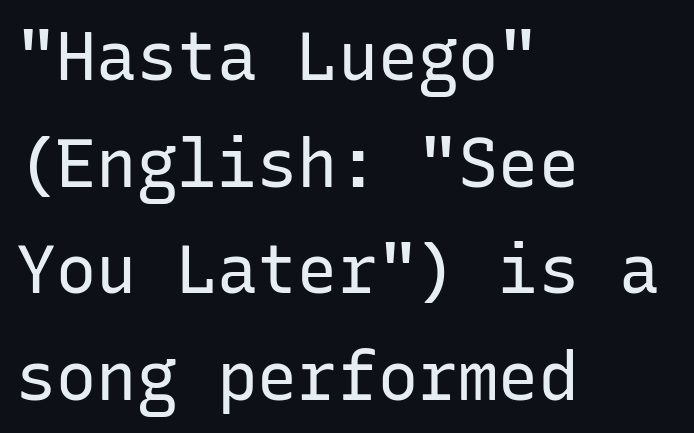
Q: Is the text bold? A: No.
Q: Is the text italic (slanted)? A: No, it is upright.
Q: Is the typeface a serif or a sans-serif typeface? A: Sans-serif.
Q: Is the text underlined? A: No.
Q: How is the paragraph aligned? A: Left-aligned.
Q: Is the spacing between letters normal or unusually wide? A: Normal.
Q: Is the spacing between lines tight, normal or loose? A: Normal.
Q: Width (condensed, normal, or wide)? A: Normal.
Q: Stroke contrast? A: Low.
Q: x-height? A: Medium.
Q: Monospaced? A: Yes.
